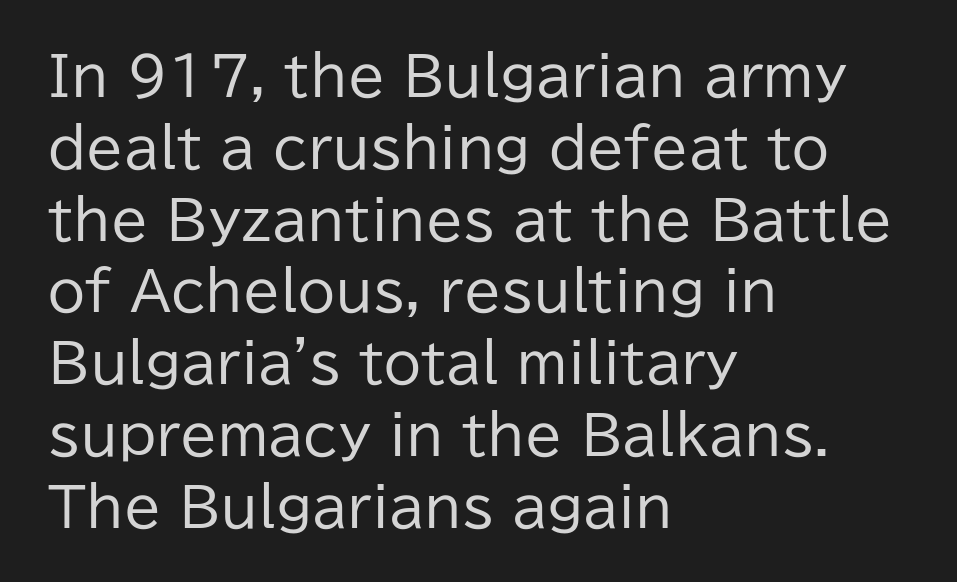
{"serif": "no", "italic": "no", "bold": "no", "weight": "regular", "width": "normal", "stroke_contrast": "low", "x_height": "medium", "monospaced": "no", "underline": "no", "align": "left", "line_spacing": "normal", "line_spacing_ratio": 1.33, "letter_spacing": "normal", "letter_spacing_em": 0.0, "glyph_px": 54}
